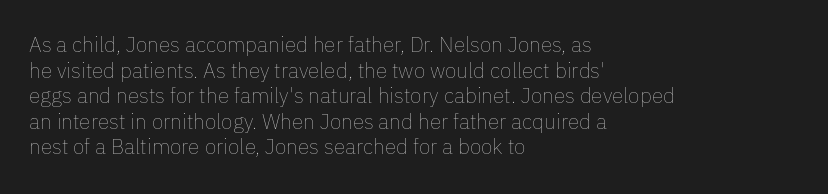
Does extra space separate the letters? No, they use regular spacing. The passage is arranged the way most books set body copy — flush left. The area under the type is left untouched. The face looks like a standard text weight, possibly lighter. Notice how the stems are strictly vertical — no italics here.
